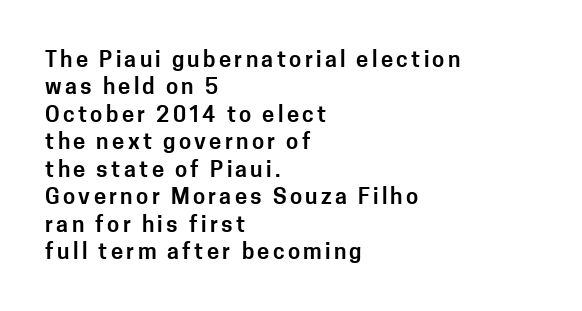
Each row of text sits above clean, open space. These lines were composed using upright roman letters. The typesetter chose a ragged-right arrangement here. Baseline-to-baseline distance is the conventional proportion of letter height.
